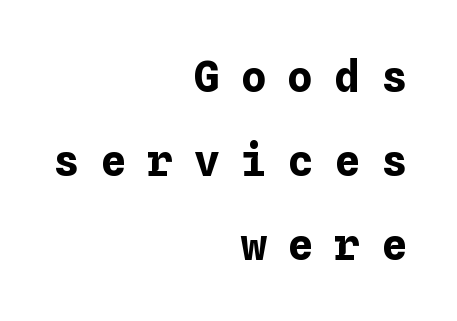
The lettering stays uniformly vertical, giving the passage a roman look. Summary of weight: heavy, a full bold. A clean baseline with only descenders dipping below it. The ragged edge is on the left, which tells us the setting is flush right.
